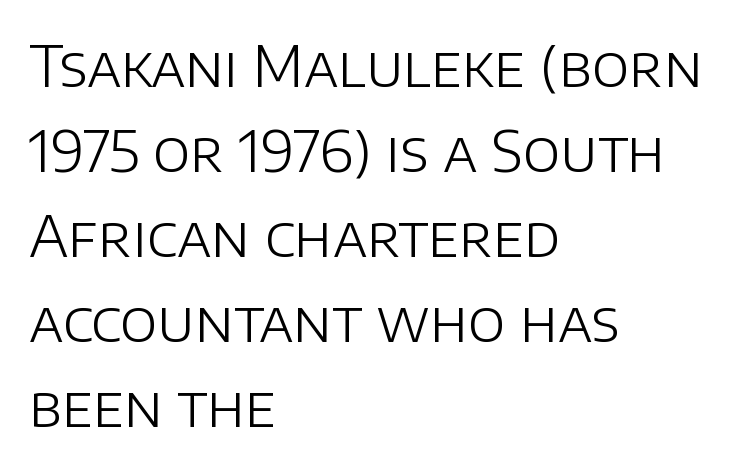
The image shows 56 px light sans-serif type, upright; set left-aligned, normal line spacing (1.52x), normal letter spacing, not underlined; low stroke contrast and a large x-height.
